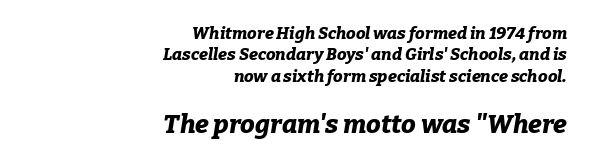
{"italic": "yes", "lean": "right", "slant_degrees": 9, "bold": "yes", "underline": "no", "align": "right", "line_spacing": "normal", "line_spacing_ratio": 1.26, "letter_spacing": "normal", "letter_spacing_em": 0.0, "larger_block": "second", "size_ratio": 1.53, "glyph_px": 26}
